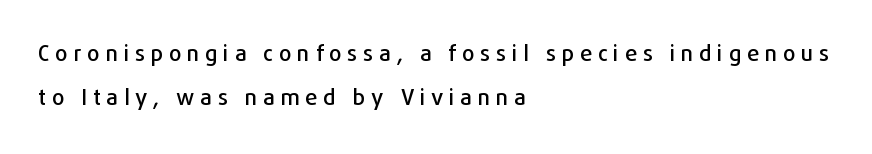
{"italic": "no", "underline": "no", "align": "left", "line_spacing": "loose", "line_spacing_ratio": 1.99, "letter_spacing": "wide", "letter_spacing_em": 0.26, "glyph_px": 22}
